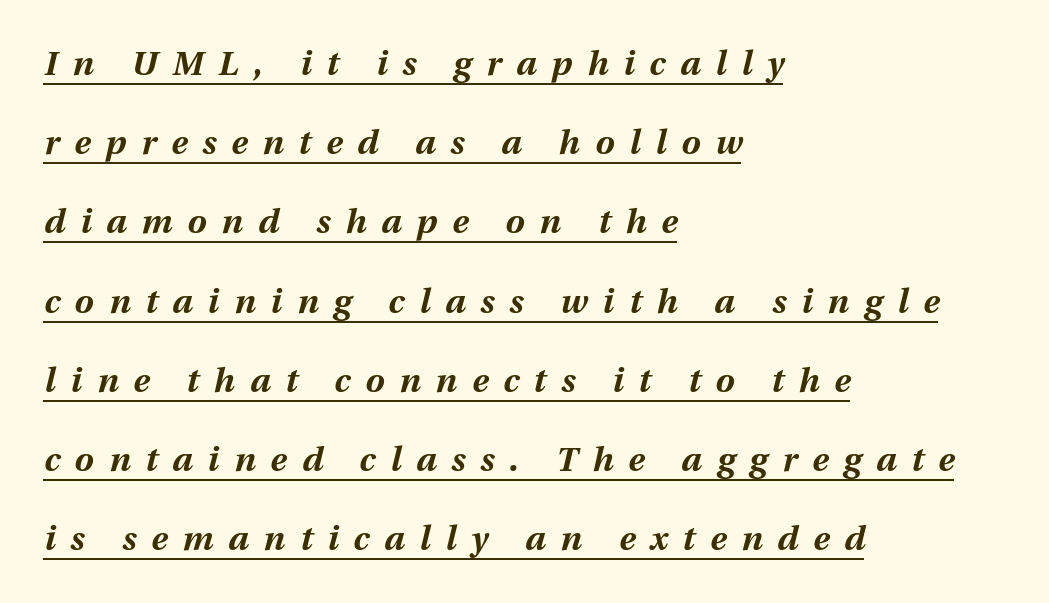
{"italic": "yes", "lean": "right", "slant_degrees": 12, "bold": "yes", "weight": "bold", "width": "normal", "stroke_contrast": "medium", "x_height": "medium", "monospaced": "no", "underline": "yes", "align": "left", "line_spacing": "loose", "line_spacing_ratio": 2.33, "letter_spacing": "wide", "letter_spacing_em": 0.44, "glyph_px": 34}
